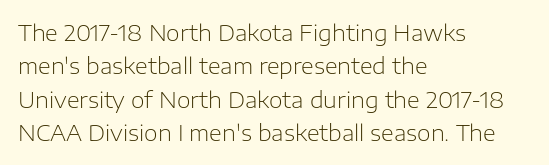
{"italic": "no", "bold": "no", "underline": "no", "align": "left", "line_spacing": "normal", "line_spacing_ratio": 1.52, "letter_spacing": "normal", "letter_spacing_em": 0.0, "glyph_px": 22}
